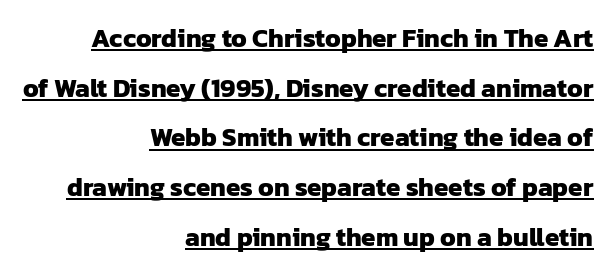
Here the glyphs are tracked normally, forming tight word shapes. This sample trades compactness for vertical openness between lines. A typographer would call this underscored text. Each glyph is drawn with heavy, bold strokes. All the whitespace from short lines collects on the left.
